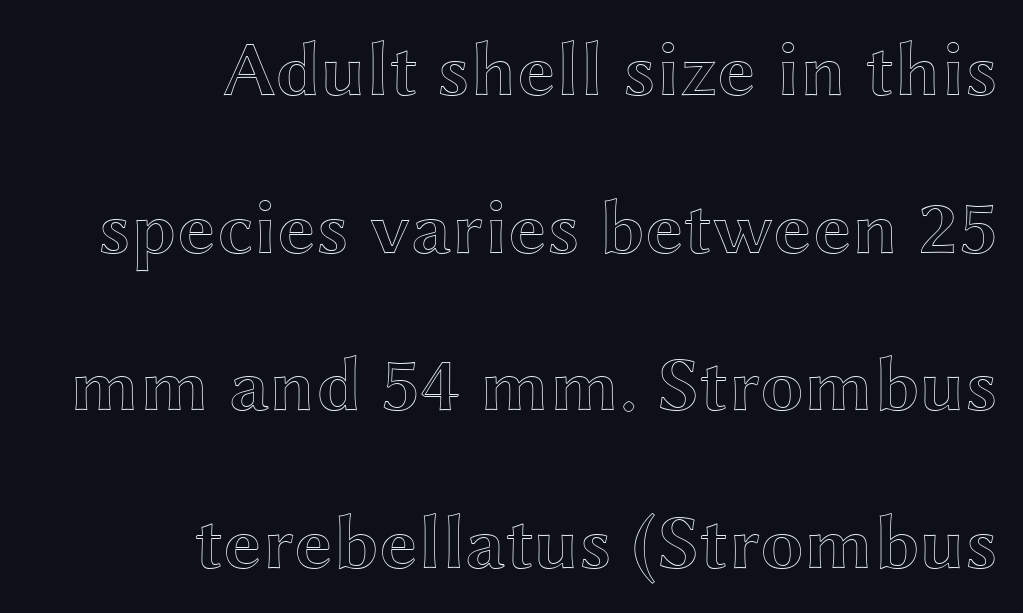
This sample has the flowing, uneven cadence of proportional lettering. Unmarked baselines from the first word to the last. Notice how the stems are strictly vertical — no italics here. This sample is right-justified, so line beginnings fall wherever the words allow.
